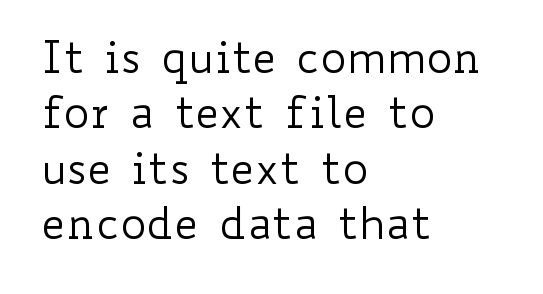
Q: Is the text bold? A: No.
Q: Is the text italic (slanted)? A: No, it is upright.
Q: Is the text underlined? A: No.
Q: How is the paragraph aligned? A: Left-aligned.
Q: Is the spacing between letters normal or unusually wide? A: Normal.
Q: Is the spacing between lines tight, normal or loose? A: Normal.
Q: Width (condensed, normal, or wide)? A: Wide.
Q: Stroke contrast? A: Low.
Q: x-height? A: Small.
Q: Monospaced? A: No.
